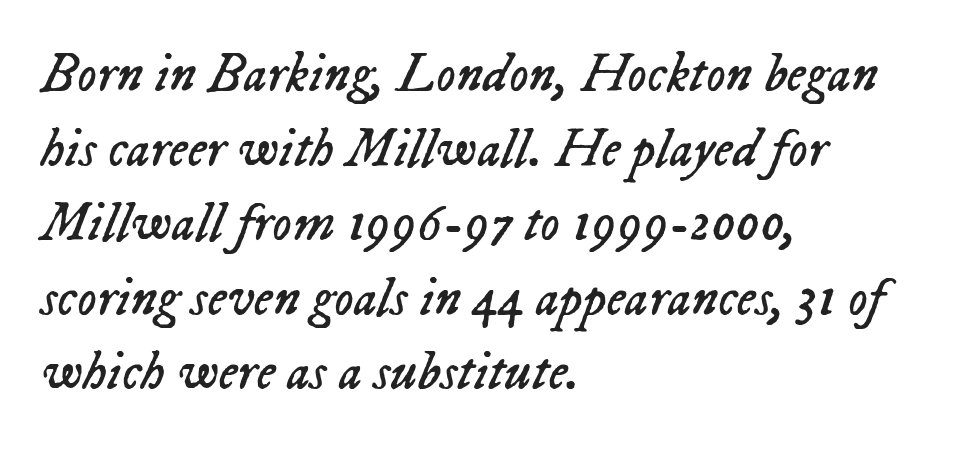
{"italic": "yes", "lean": "right", "slant_degrees": 23, "bold": "no", "weight": "regular", "width": "normal", "stroke_contrast": "low", "x_height": "medium", "monospaced": "no", "underline": "no", "align": "left", "line_spacing": "normal", "line_spacing_ratio": 1.38, "letter_spacing": "normal", "letter_spacing_em": 0.0, "glyph_px": 54}
